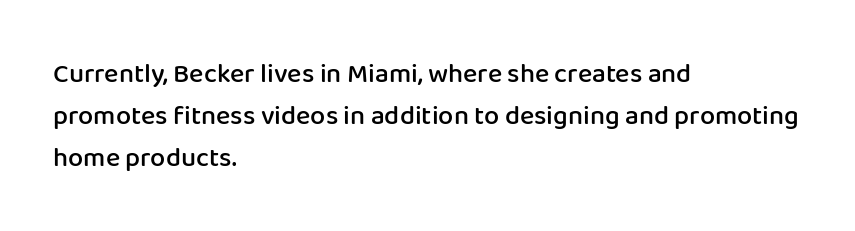
The image shows 27 px text type, upright; set left-aligned, normal line spacing (1.56x), normal letter spacing, not underlined.
